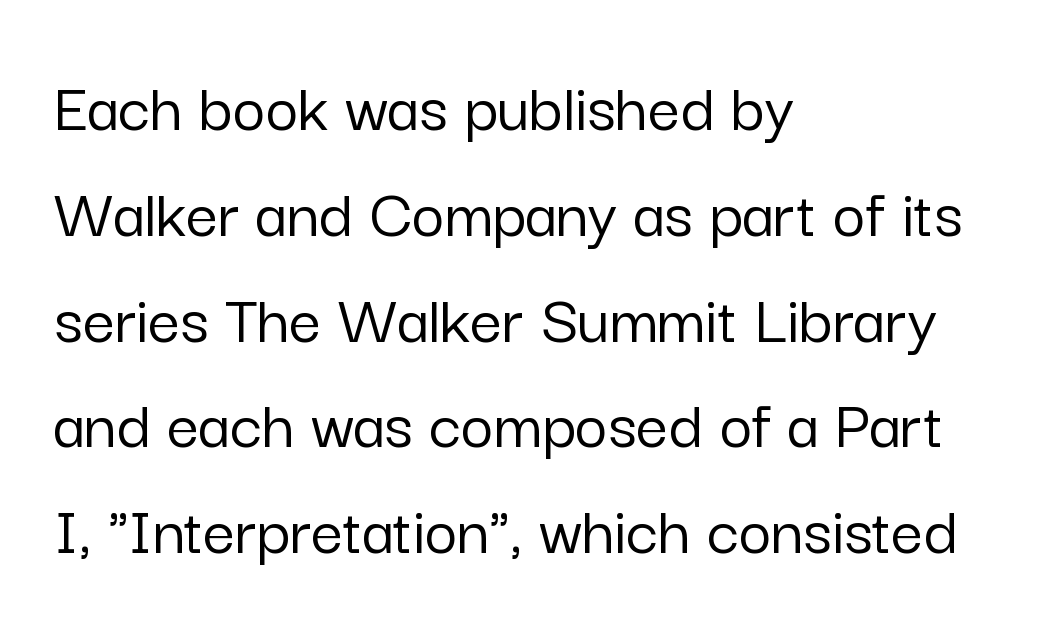
{"serif": "no", "italic": "no", "width": "normal", "stroke_contrast": "low", "x_height": "medium", "monospaced": "no", "underline": "no", "align": "left", "line_spacing": "normal", "line_spacing_ratio": 1.49, "letter_spacing": "normal", "letter_spacing_em": 0.0, "glyph_px": 71}
